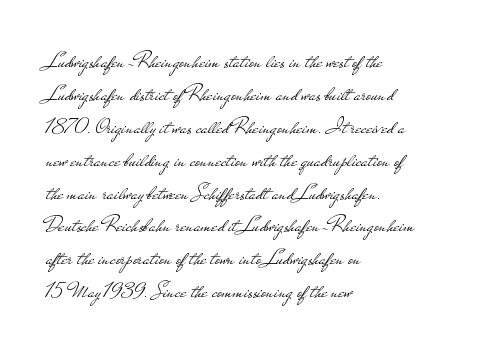
The image shows 23 px text type; set left-aligned, normal line spacing (1.43x), normal letter spacing, not underlined.
